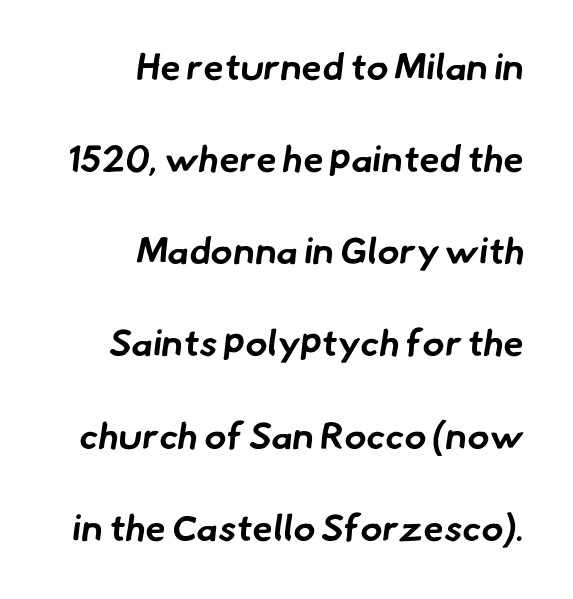
The sample has been set heavy, in full bold. The face used here is a sans, in the tradition of grotesques and geometrics. Line endings align vertically; line beginnings do not. Descender tails drop into unmarked territory. Baseline-to-baseline distance is far greater than the letter height.
